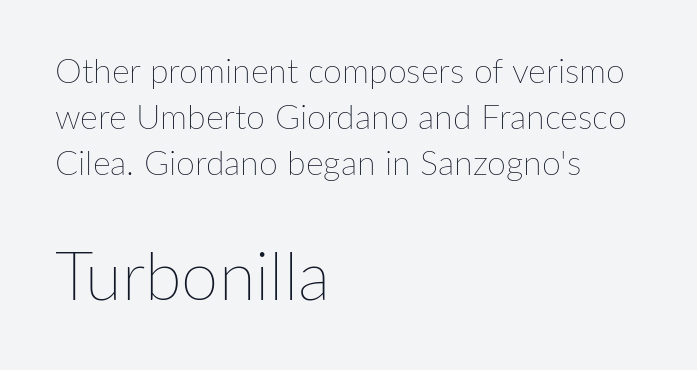
Leftover space on each line is placed entirely after the last word. The face used here is proportionally spaced, like ordinary book or web type. Each word holds together tightly as a unit, with standard inter-letter gaps. The emphasis by scale lands on block number two, below.
